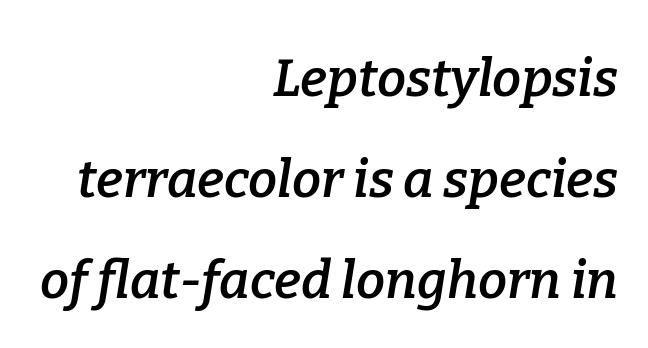
The vertical gap from one line to the next is large. The tracking reads as untouched default to a designer's eye. The letters carry serifs — small finishing strokes at the ends of their stems. As a designer I'd log this as weight 600, semibold. Beneath every word, the page is bare.
